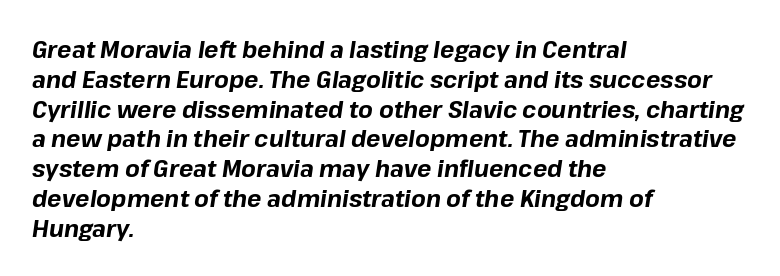
The image shows 24 px bold type, italic (leaning right); set left-aligned, line spacing 1.24x, normal letter spacing, not underlined.
